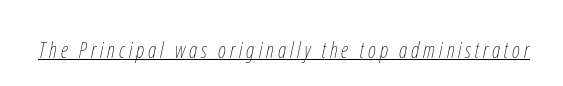
Observe the lean: these are italic letterforms. This rendering features underlined lettering. The passage shown is not bold in any degree.
